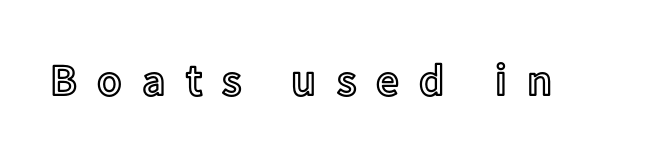
The image shows 45 px text type, upright; set unusually wide letter spacing (+0.45 em), not underlined; a medium x-height.
